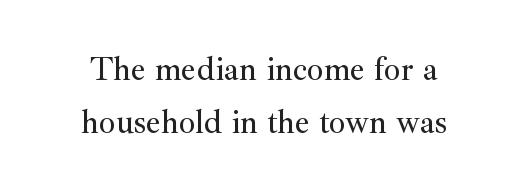
{"serif": "yes", "italic": "no", "width": "normal", "stroke_contrast": "medium", "x_height": "small", "monospaced": "no", "underline": "no", "line_spacing": "normal", "line_spacing_ratio": 1.6, "letter_spacing": "normal", "letter_spacing_em": 0.0, "glyph_px": 33}
